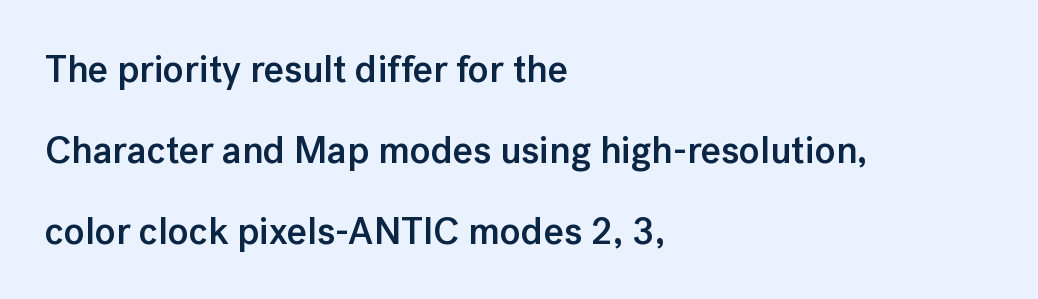
The image shows 38 px semibold sans-serif type, upright; set left-aligned, loose line spacing (2.13x), normal letter spacing, not underlined; low stroke contrast and a medium x-height.
